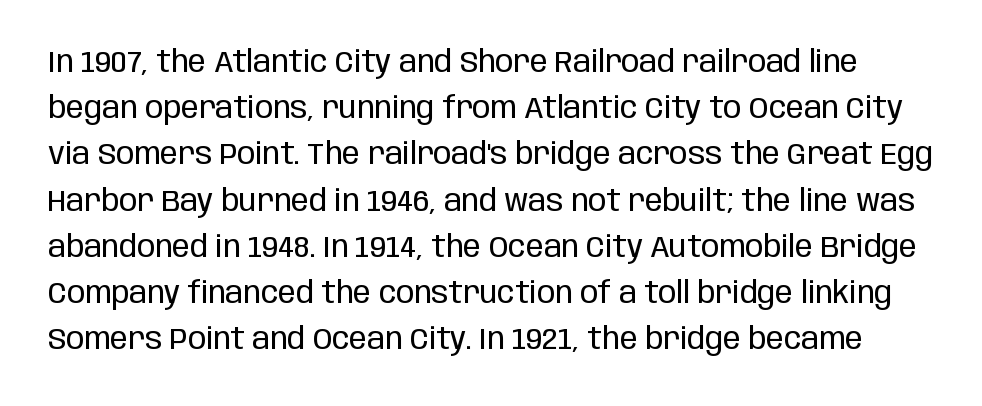
The image shows 30 px regular-weight, condensed sans-serif type, upright; set normal line spacing (1.54x), normal letter spacing, not underlined; low stroke contrast and a large x-height.
